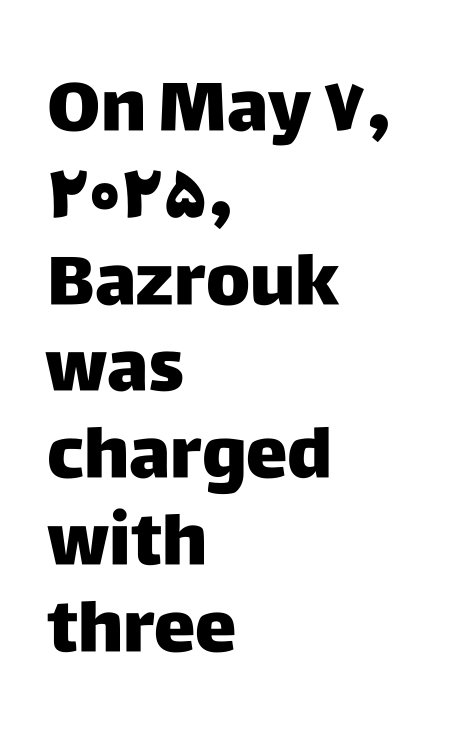
Q: Is the text italic (slanted)? A: No, it is upright.
Q: Is the typeface a serif or a sans-serif typeface? A: Sans-serif.
Q: Is the text underlined? A: No.
Q: How is the paragraph aligned? A: Left-aligned.
Q: Is the spacing between letters normal or unusually wide? A: Normal.
Q: Width (condensed, normal, or wide)? A: Normal.
Q: Stroke contrast? A: Low.
Q: x-height? A: Large.
Q: Monospaced? A: No.
